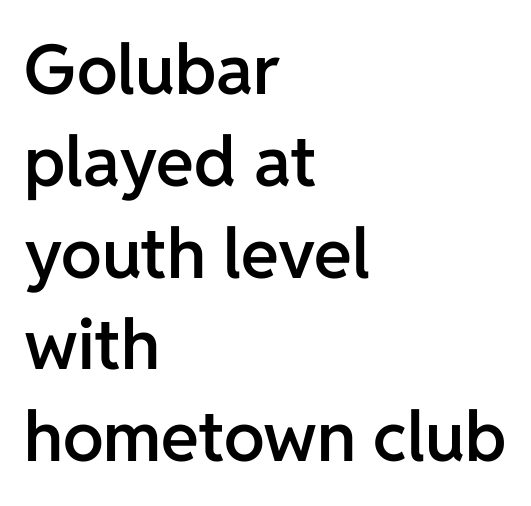
{"serif": "no", "italic": "no", "bold": "semi", "weight": "semibold", "width": "normal", "stroke_contrast": "low", "x_height": "medium", "monospaced": "no", "underline": "no", "align": "left", "line_spacing": "normal", "line_spacing_ratio": 1.33, "letter_spacing": "normal", "letter_spacing_em": 0.0, "glyph_px": 69}
